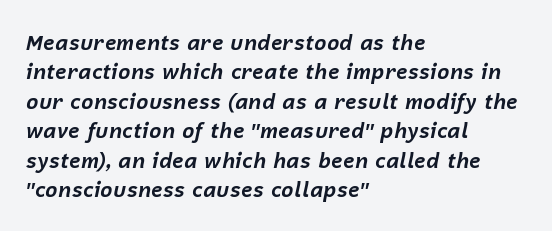
Q: Is the text bold? A: Yes.
Q: Is the text italic (slanted)? A: Yes, it leans right by about 12 degrees.
Q: Is the text underlined? A: No.
Q: How is the paragraph aligned? A: Left-aligned.
Q: Is the spacing between letters normal or unusually wide? A: Normal.
Q: Is the spacing between lines tight, normal or loose? A: Normal.
